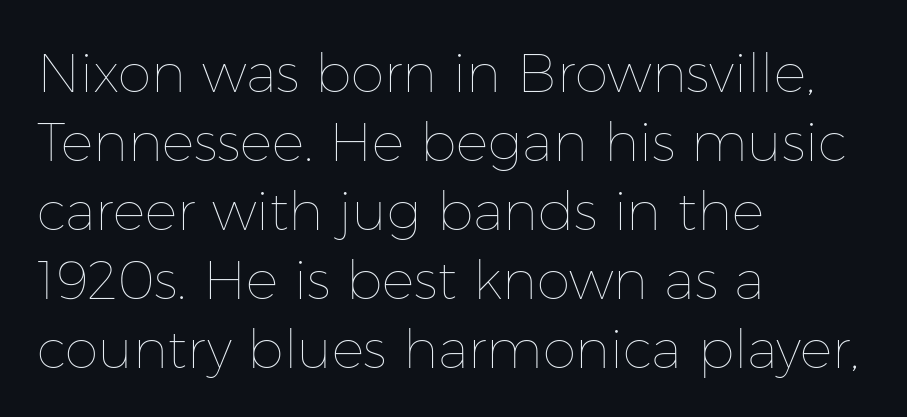
{"italic": "no", "bold": "no", "weight": "thin", "width": "normal", "stroke_contrast": "low", "x_height": "medium", "monospaced": "no", "underline": "no", "align": "left", "line_spacing": "normal", "line_spacing_ratio": 1.28, "letter_spacing": "normal", "letter_spacing_em": 0.0, "glyph_px": 54}
